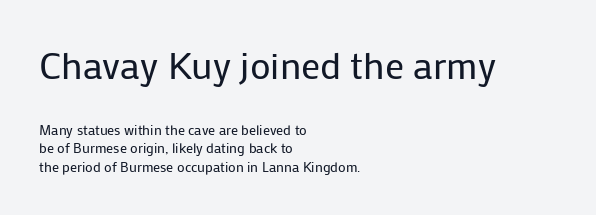
The emphasis by scale lands on block number one, above. Is this a fixed-width face? No — the glyphs have proportional, varying widths. The glyphs in this specimen are sans serif. Unlike italic type, these characters show no tilt at all.
